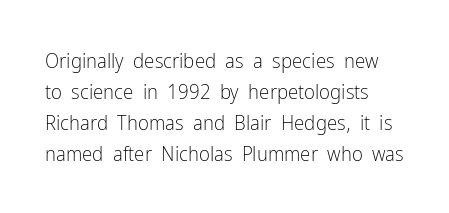
The image shows 21 px text type, upright; set normal line spacing (1.47x), normal letter spacing, not underlined.
